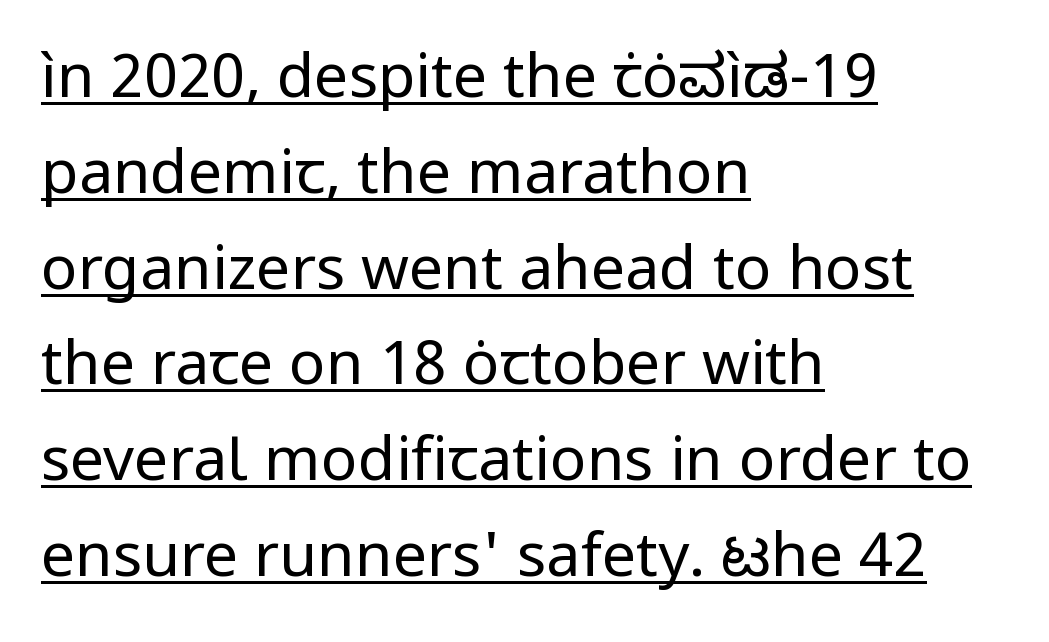
Q: Is the text bold? A: No.
Q: Is the text italic (slanted)? A: No, it is upright.
Q: Is the typeface a serif or a sans-serif typeface? A: Sans-serif.
Q: Is the text underlined? A: Yes.
Q: How is the paragraph aligned? A: Left-aligned.
Q: Is the spacing between letters normal or unusually wide? A: Normal.
Q: Is the spacing between lines tight, normal or loose? A: Normal.
Q: Width (condensed, normal, or wide)? A: Normal.
Q: Stroke contrast? A: Low.
Q: x-height? A: Medium.
Q: Monospaced? A: No.
